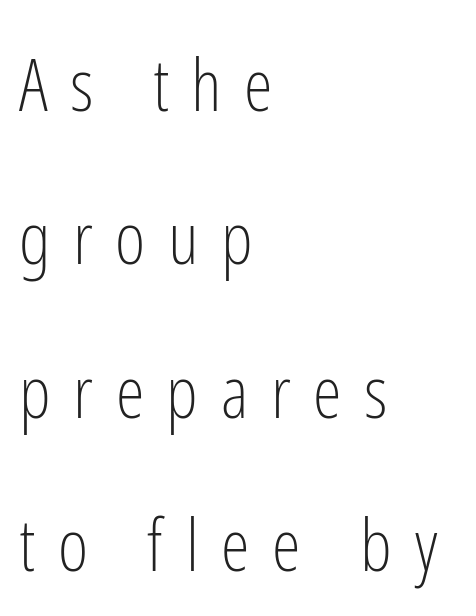
Q: Is the text bold? A: No.
Q: Is the text italic (slanted)? A: No, it is upright.
Q: Is the typeface a serif or a sans-serif typeface? A: Sans-serif.
Q: Is the text underlined? A: No.
Q: How is the paragraph aligned? A: Left-aligned.
Q: Is the spacing between letters normal or unusually wide? A: Unusually wide.
Q: Is the spacing between lines tight, normal or loose? A: Loose.
Q: Width (condensed, normal, or wide)? A: Condensed.
Q: Stroke contrast? A: Low.
Q: x-height? A: Medium.
Q: Monospaced? A: No.
